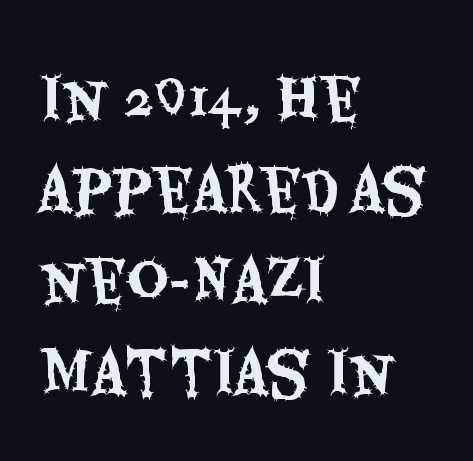
The image shows 57 px condensed sans-serif type, upright; set left-aligned, normal line spacing (1.6x), normal letter spacing, not underlined; medium stroke contrast and a large x-height.
